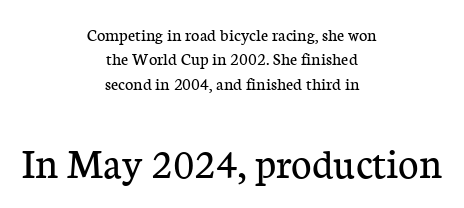
Q: Is the text bold? A: No.
Q: Is the text italic (slanted)? A: No, it is upright.
Q: Is the typeface a serif or a sans-serif typeface? A: Serif.
Q: Is the text underlined? A: No.
Q: How is the paragraph aligned? A: Centered.
Q: Is the spacing between letters normal or unusually wide? A: Normal.
Q: Is the spacing between lines tight, normal or loose? A: Normal.
Q: Which block of text is set in a larger size, the first (top) or the second (bottom)? A: The second (bottom) one.
Q: Width (condensed, normal, or wide)? A: Normal.
Q: Stroke contrast? A: Low.
Q: x-height? A: Medium.
Q: Monospaced? A: No.
